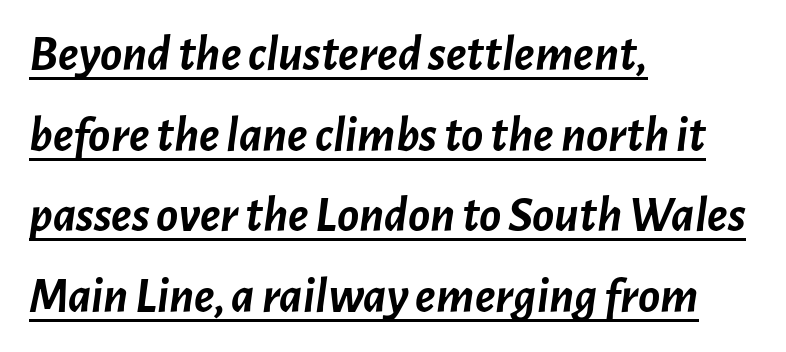
Q: Is the text bold? A: Yes.
Q: Is the text italic (slanted)? A: Yes, it leans right by about 7 degrees.
Q: Is the text underlined? A: Yes.
Q: How is the paragraph aligned? A: Left-aligned.
Q: Is the spacing between letters normal or unusually wide? A: Normal.
Q: Is the spacing between lines tight, normal or loose? A: Normal.
Q: Width (condensed, normal, or wide)? A: Normal.
Q: Stroke contrast? A: Low.
Q: x-height? A: Medium.
Q: Monospaced? A: No.
